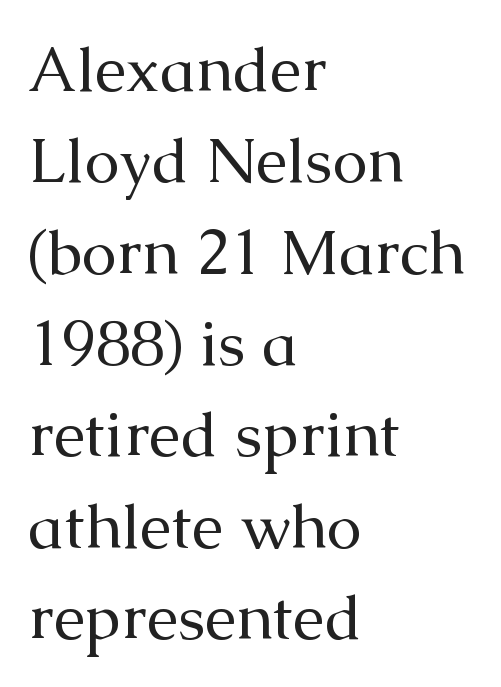
{"serif": "yes", "italic": "no", "bold": "no", "weight": "regular", "width": "normal", "stroke_contrast": "medium", "x_height": "medium", "monospaced": "no", "underline": "no", "align": "left", "line_spacing": "normal", "line_spacing_ratio": 1.45, "letter_spacing": "normal", "letter_spacing_em": 0.0, "glyph_px": 63}
